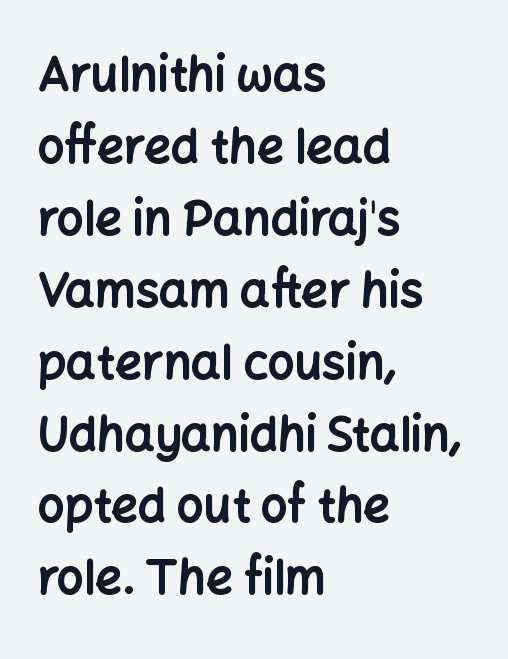
Casual observation: everything's shoved over to the left. A normal amount of white space separates one row of letters from the next. Nobody drew a line under any word here. The font's upright variant was chosen for this text. The letters advance in unequal steps, a hallmark of proportional type. Each letter's strokes conclude bluntly, with no projecting serifs.
